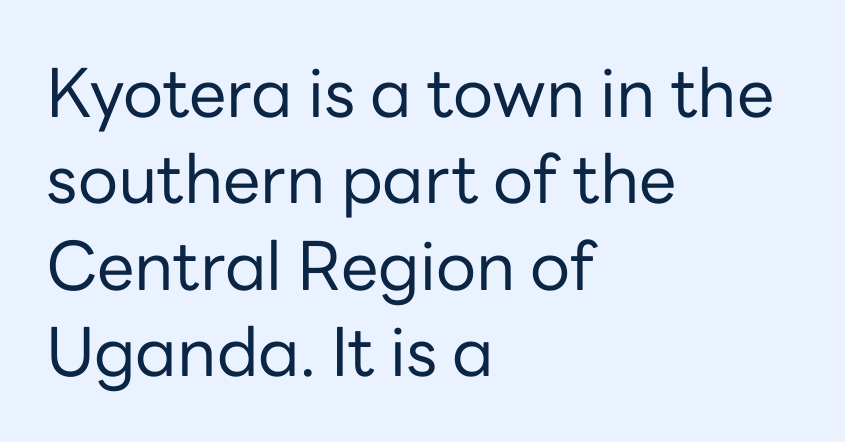
Q: Is the text bold? A: No.
Q: Is the text italic (slanted)? A: No, it is upright.
Q: Is the typeface a serif or a sans-serif typeface? A: Sans-serif.
Q: Is the text underlined? A: No.
Q: How is the paragraph aligned? A: Left-aligned.
Q: Is the spacing between letters normal or unusually wide? A: Normal.
Q: Is the spacing between lines tight, normal or loose? A: Normal.
Q: Width (condensed, normal, or wide)? A: Normal.
Q: Stroke contrast? A: Low.
Q: x-height? A: Medium.
Q: Monospaced? A: No.
